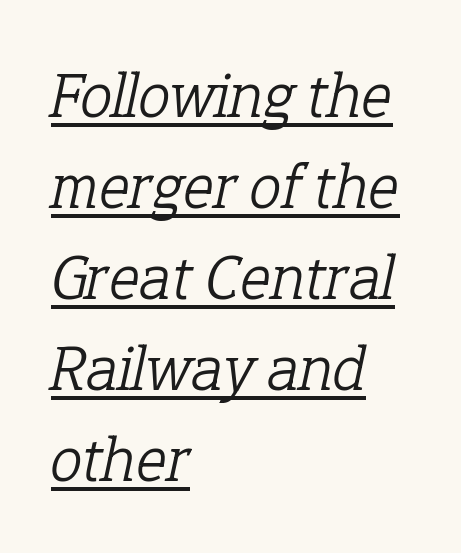
Weight: regular or lighter. Underline: present. Character widths vary here, with narrow letters taking less room than wide ones. The passage shown leans; its letterforms are oblique. Short and long lines alike share a common starting point at left. In terms of letterspacing, this is plain default setting.
